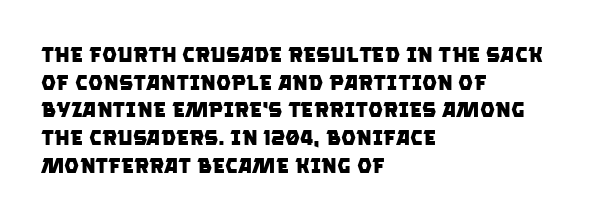
Q: Is the text bold? A: Yes.
Q: Is the text underlined? A: No.
Q: How is the paragraph aligned? A: Left-aligned.
Q: Is the spacing between letters normal or unusually wide? A: Normal.
Q: Is the spacing between lines tight, normal or loose? A: Normal.
